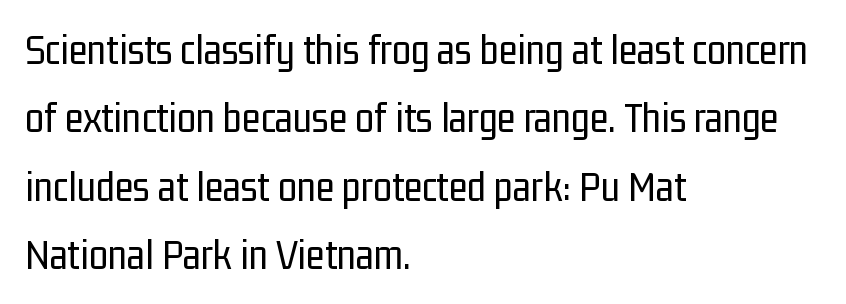
The image shows 43 px regular-weight, condensed sans-serif type, upright; set left-aligned, normal line spacing (1.59x), normal letter spacing, not underlined; low stroke contrast and a medium x-height.
